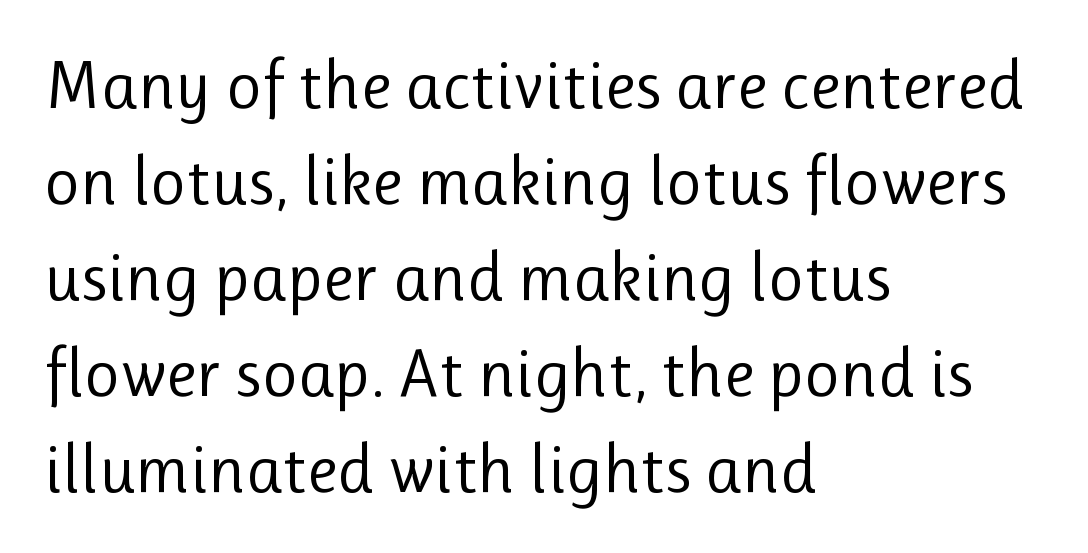
The image shows 69 px regular-weight sans-serif type, upright; set left-aligned, normal line spacing (1.39x), normal letter spacing, not underlined; low stroke contrast and a medium x-height.
